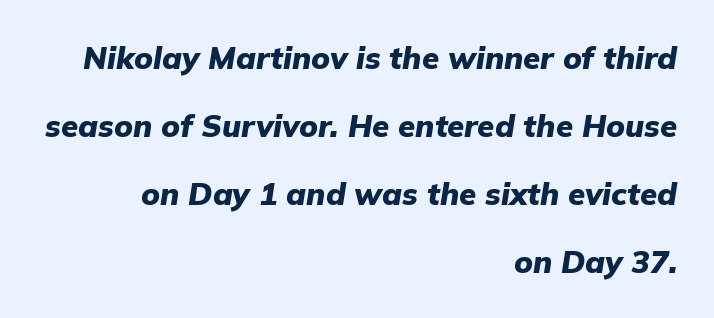
Q: Is the text bold? A: Yes.
Q: Is the text italic (slanted)? A: Yes, it leans right by about 9 degrees.
Q: Is the text underlined? A: No.
Q: How is the paragraph aligned? A: Right-aligned.
Q: Is the spacing between letters normal or unusually wide? A: Normal.
Q: Is the spacing between lines tight, normal or loose? A: Loose.
Q: Width (condensed, normal, or wide)? A: Normal.
Q: Stroke contrast? A: Low.
Q: x-height? A: Medium.
Q: Monospaced? A: No.
